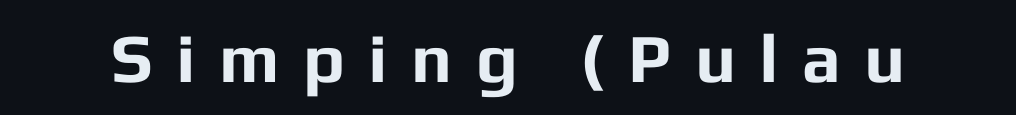
Q: Is the text bold? A: Yes.
Q: Is the text italic (slanted)? A: No, it is upright.
Q: Is the typeface a serif or a sans-serif typeface? A: Sans-serif.
Q: Is the text underlined? A: No.
Q: Is the spacing between letters normal or unusually wide? A: Unusually wide.
Q: Width (condensed, normal, or wide)? A: Normal.
Q: Stroke contrast? A: Low.
Q: x-height? A: Medium.
Q: Monospaced? A: No.
